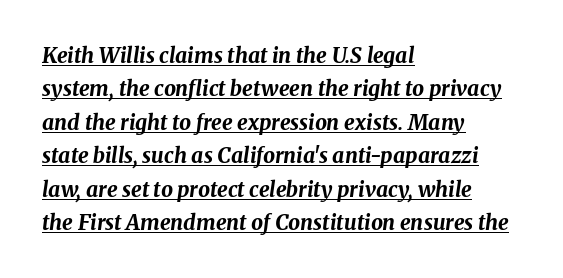
The image shows 21 px bold type, italic (leaning right); set left-aligned, normal line spacing (1.59x), normal letter spacing, underlined.
